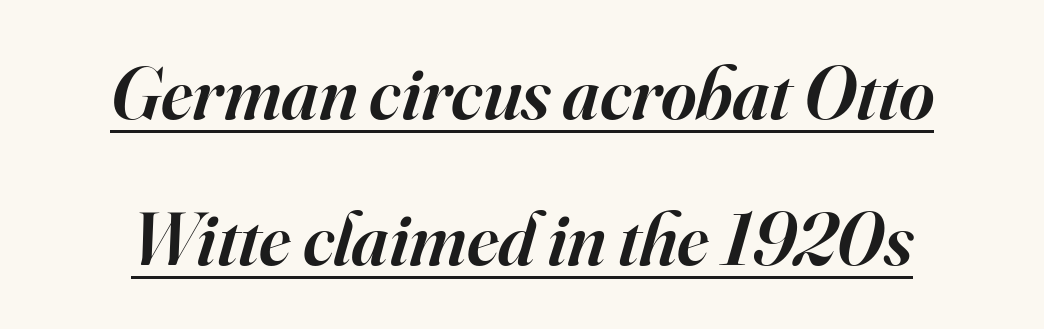
The image shows 76 px semibold serif type, italic (leaning right); set loose line spacing (1.92x), normal letter spacing, underlined; high stroke contrast and a small x-height.
